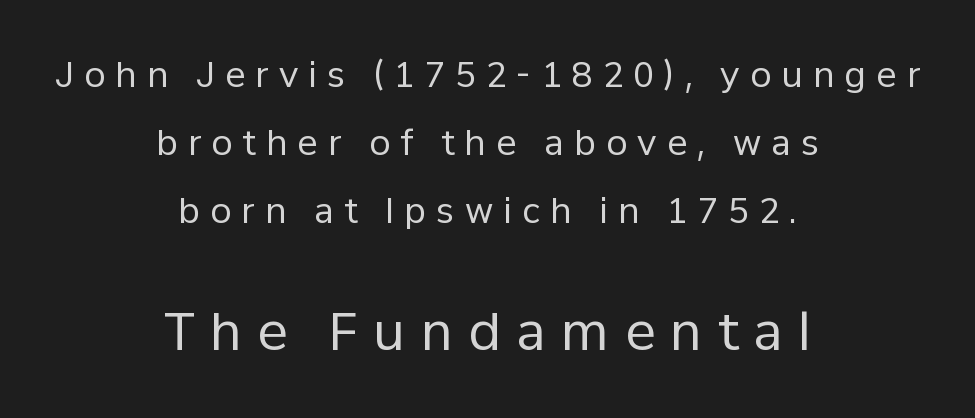
Q: Is the text bold? A: No.
Q: Is the text italic (slanted)? A: No, it is upright.
Q: Is the typeface a serif or a sans-serif typeface? A: Sans-serif.
Q: Is the text underlined? A: No.
Q: How is the paragraph aligned? A: Centered.
Q: Is the spacing between letters normal or unusually wide? A: Unusually wide.
Q: Is the spacing between lines tight, normal or loose? A: Loose.
Q: Which block of text is set in a larger size, the first (top) or the second (bottom)? A: The second (bottom) one.
Q: Width (condensed, normal, or wide)? A: Normal.
Q: Stroke contrast? A: Low.
Q: x-height? A: Medium.
Q: Monospaced? A: No.
